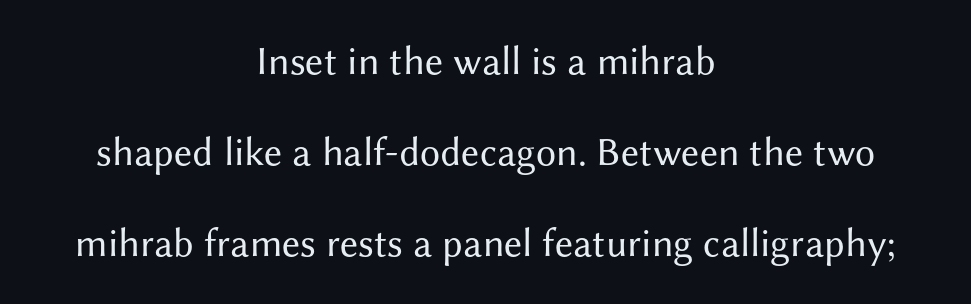
Q: Is the text bold? A: No.
Q: Is the text italic (slanted)? A: No, it is upright.
Q: Is the typeface a serif or a sans-serif typeface? A: Sans-serif.
Q: Is the text underlined? A: No.
Q: How is the paragraph aligned? A: Centered.
Q: Is the spacing between letters normal or unusually wide? A: Normal.
Q: Is the spacing between lines tight, normal or loose? A: Loose.
Q: Width (condensed, normal, or wide)? A: Normal.
Q: Stroke contrast? A: Medium.
Q: x-height? A: Medium.
Q: Monospaced? A: No.
